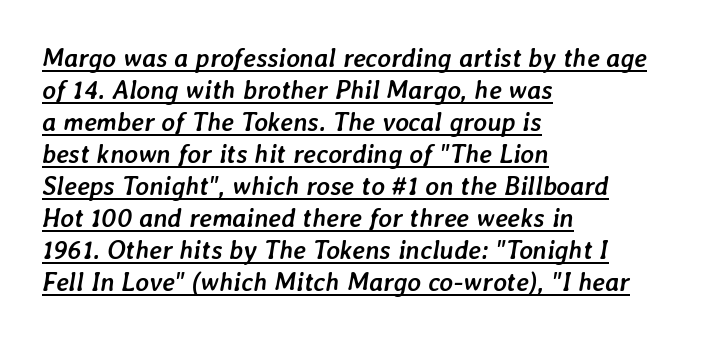
The image shows 26 px bold type, italic (leaning right); set left-aligned, line spacing 1.23x, normal letter spacing, underlined.
